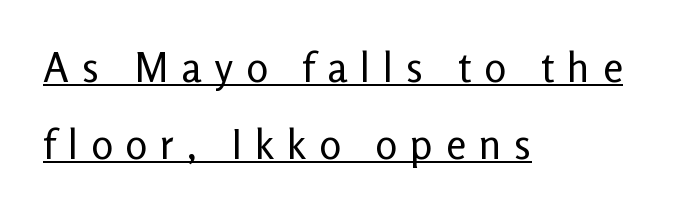
{"serif": "no", "italic": "no", "bold": "no", "weight": "regular", "width": "normal", "stroke_contrast": "low", "x_height": "medium", "monospaced": "no", "underline": "yes", "align": "left", "line_spacing_ratio": 1.88, "letter_spacing": "wide", "letter_spacing_em": 0.31, "glyph_px": 41}
